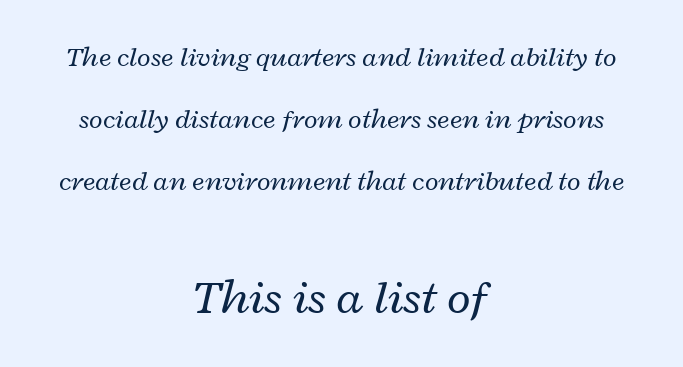
The image shows 49 px regular-weight, wide type, italic (leaning right); set centered, loose line spacing (2.22x), normal letter spacing, not underlined; the second (bottom) block is 1.75x larger; low stroke contrast and a medium x-height.
